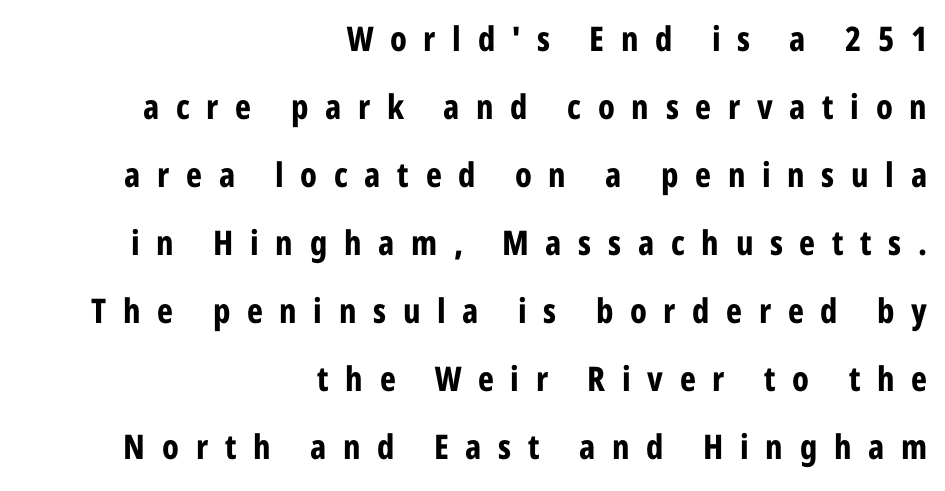
Q: Is the text bold? A: Yes.
Q: Is the text italic (slanted)? A: No, it is upright.
Q: Is the typeface a serif or a sans-serif typeface? A: Sans-serif.
Q: Is the text underlined? A: No.
Q: How is the paragraph aligned? A: Right-aligned.
Q: Is the spacing between letters normal or unusually wide? A: Unusually wide.
Q: Is the spacing between lines tight, normal or loose? A: Loose.
Q: Width (condensed, normal, or wide)? A: Condensed.
Q: Stroke contrast? A: Low.
Q: x-height? A: Medium.
Q: Monospaced? A: No.
